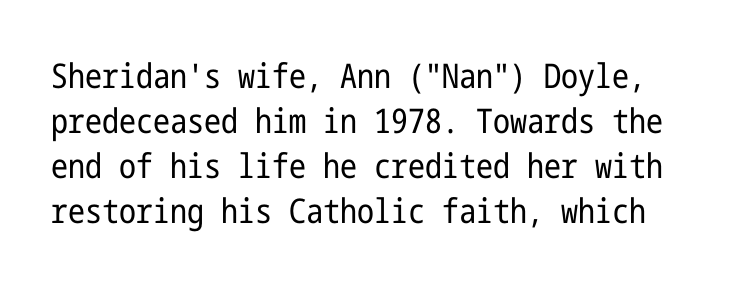
Q: Is the text bold? A: No.
Q: Is the text italic (slanted)? A: No, it is upright.
Q: Is the typeface a serif or a sans-serif typeface? A: Sans-serif.
Q: Is the text underlined? A: No.
Q: Is the spacing between letters normal or unusually wide? A: Normal.
Q: Is the spacing between lines tight, normal or loose? A: Normal.
Q: Width (condensed, normal, or wide)? A: Condensed.
Q: Stroke contrast? A: Low.
Q: x-height? A: Medium.
